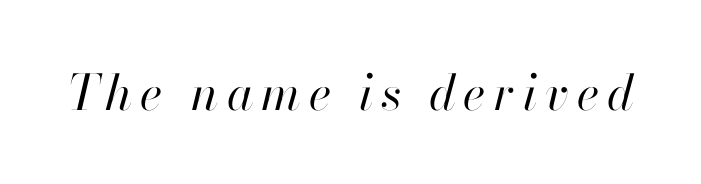
This sample uses an oblique cut, with every glyph tilted off the vertical. Unmarked baselines from the first word to the last. Weight: not bold — regular or lighter. Varying glyph widths throughout — classic text-font behaviour.
